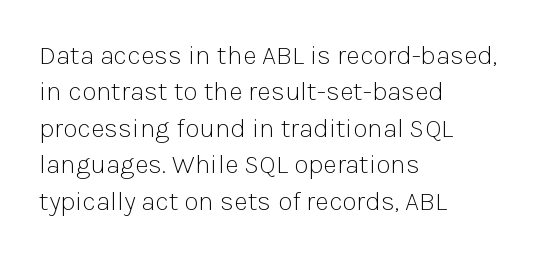
Upright lettering throughout. Reading down the column, the eye jumps a familiar distance to each next line. The typesetting does not lean heavy: it is not bold. Horizontal alignment here is leftward, the default for most running prose. The space directly below the letters is spotless. Glyph-to-glyph distance matches everyday printed text.
